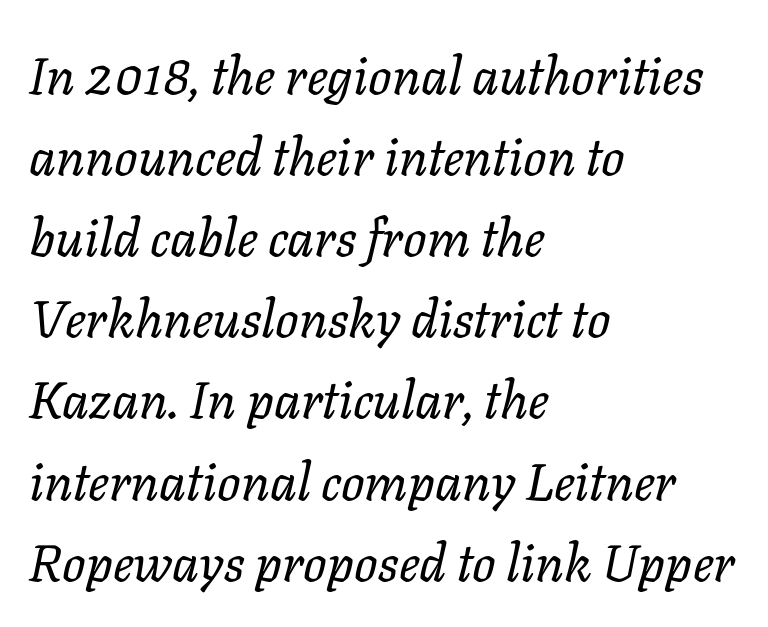
The image shows 52 px regular-weight type, italic (leaning right); set left-aligned, normal line spacing (1.56x), normal letter spacing, not underlined; low stroke contrast and a medium x-height.
